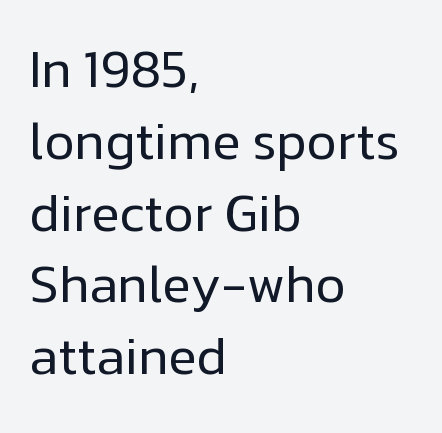
The image shows 52 px regular-weight sans-serif type, upright; set left-aligned, normal line spacing (1.38x), normal letter spacing, not underlined; low stroke contrast and a medium x-height.
